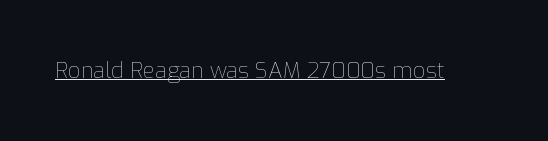
Does a line run under the words? Yes, clearly. Each word holds together tightly as a unit, with standard inter-letter gaps. When letters stand straight like this, we call the style roman or upright. Compared with a typical body face, this is equally light or lighter still.
